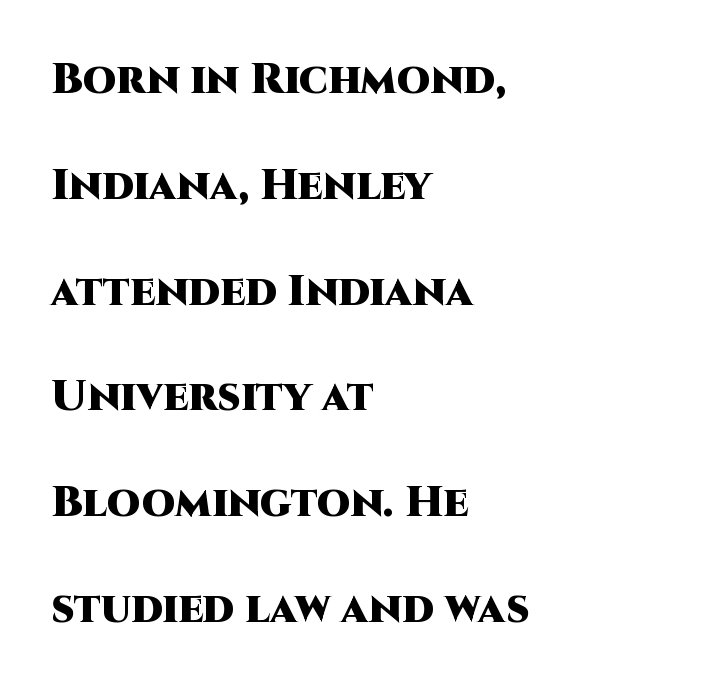
Does the copy run flush right? No — it runs flush left. Letter spacing: default. Font category for this specimen: sans-serif. Proportional: the letters do not fall into vertical columns.
